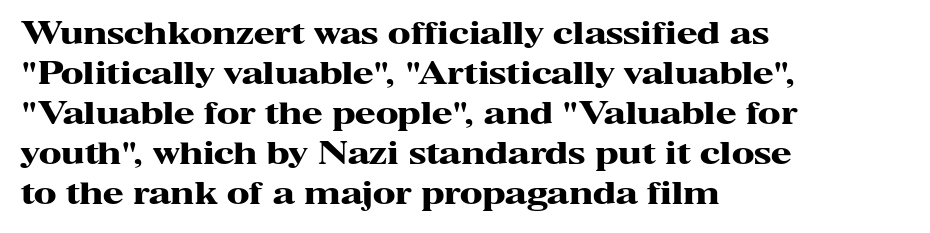
The image shows 30 px heavy, wide serif type, upright; set left-aligned, normal line spacing (1.33x), normal letter spacing, not underlined; high stroke contrast and a medium x-height.
